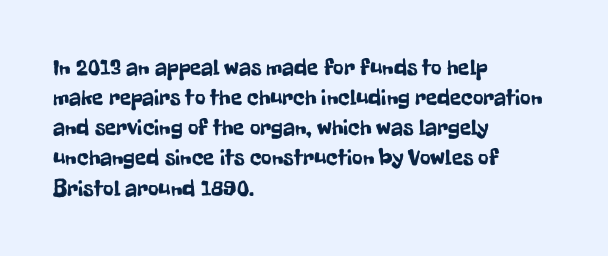
{"italic": "no", "underline": "no", "align": "left", "line_spacing": "normal", "line_spacing_ratio": 1.31, "letter_spacing": "normal", "letter_spacing_em": 0.0, "glyph_px": 23}
